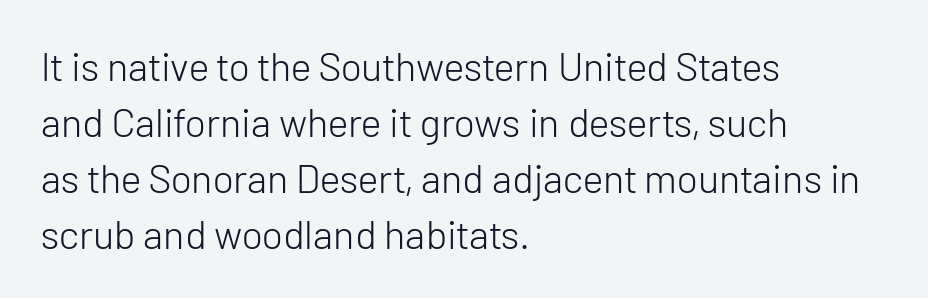
{"serif": "no", "italic": "no", "bold": "no", "weight": "light", "width": "normal", "stroke_contrast": "low", "x_height": "medium", "monospaced": "no", "underline": "no", "align": "left", "line_spacing": "normal", "line_spacing_ratio": 1.4, "letter_spacing": "normal", "letter_spacing_em": 0.0, "glyph_px": 40}
